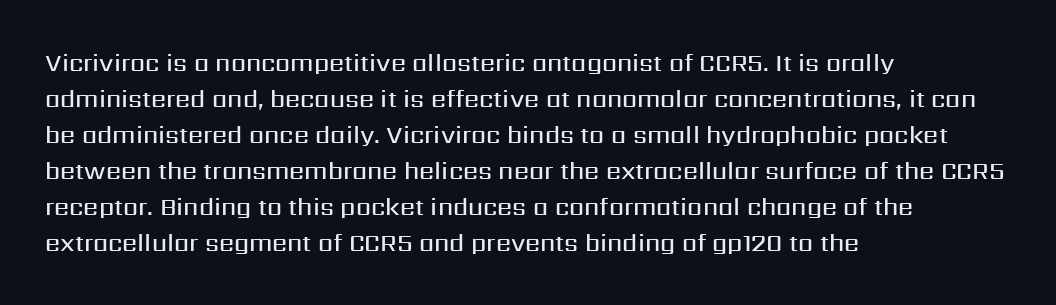
The type is set solid horizontally, with unmodified tracking. The space beneath each line is pristine and unruled. The passage shown stacks its lines at a standard gap. Visually the block forms a straight wall on the left and a jagged coastline on the right. The characters look somewhat weighty, a semibold short of true bold.
